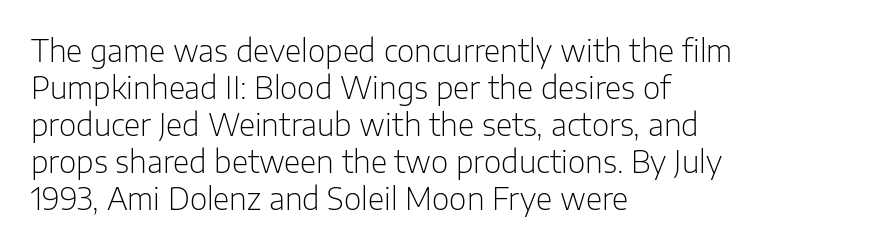
{"serif": "no", "italic": "no", "bold": "no", "weight": "light", "width": "normal", "stroke_contrast": "low", "x_height": "medium", "monospaced": "no", "underline": "no", "align": "left", "line_spacing_ratio": 1.23, "letter_spacing": "normal", "letter_spacing_em": 0.0, "glyph_px": 30}
